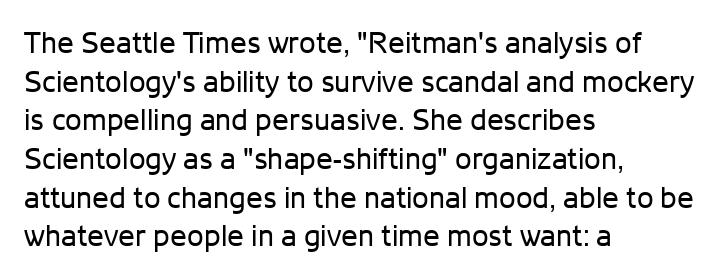
The image shows 30 px regular-weight sans-serif type, upright; set left-aligned, normal line spacing (1.29x), normal letter spacing, not underlined; low stroke contrast and a medium x-height.
